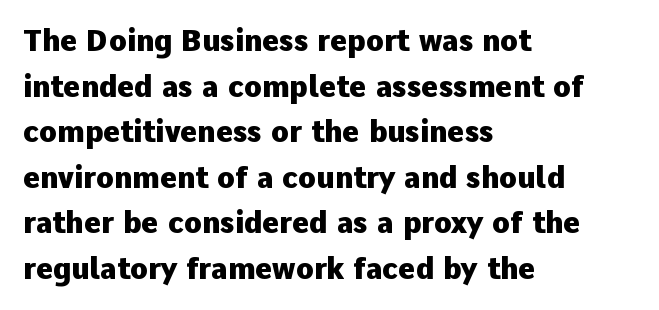
The rows are spaced the way most documents space them. The paragraph shown leans on its left margin. The line texture is even and compact thanks to regular tracking. In terms of weight, the rendering is a true, heavy bold. The space directly below the letters is spotless.
